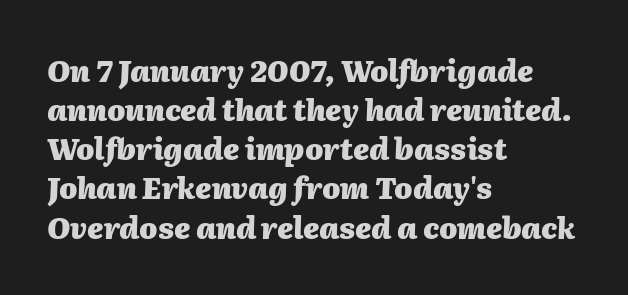
Is the block centered? No — it sits flush against the left margin. Beneath every word, the page is bare. Slanted lettering throughout. Is this a fixed-width face? No — the glyphs have proportional, varying widths.
